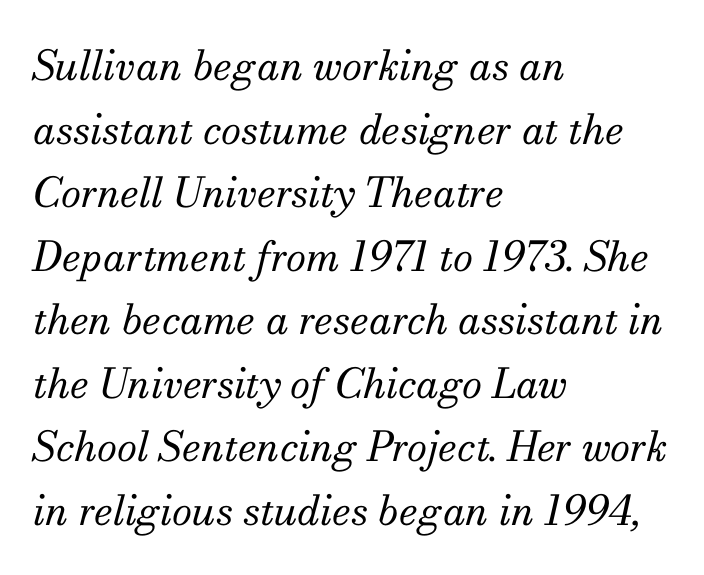
Q: Is the text bold? A: No.
Q: Is the text italic (slanted)? A: Yes, it leans right by about 13 degrees.
Q: Is the typeface a serif or a sans-serif typeface? A: Serif.
Q: Is the text underlined? A: No.
Q: How is the paragraph aligned? A: Left-aligned.
Q: Is the spacing between letters normal or unusually wide? A: Normal.
Q: Is the spacing between lines tight, normal or loose? A: Normal.
Q: Width (condensed, normal, or wide)? A: Normal.
Q: Stroke contrast? A: Medium.
Q: x-height? A: Small.
Q: Monospaced? A: No.
